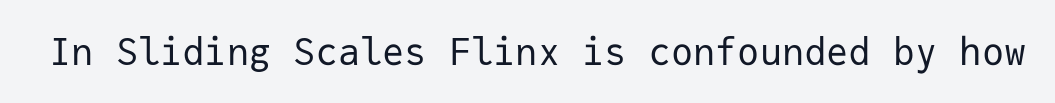
Think standard paragraph weight, or any step lighter than that. The specimen reads as upright at a glance. Monospaced: the letters line up in strict vertical columns. In terms of letterspacing, this is plain default setting. This rendering employs a face without finishing strokes, i.e., a sans-serif. Quick note: underline off.
